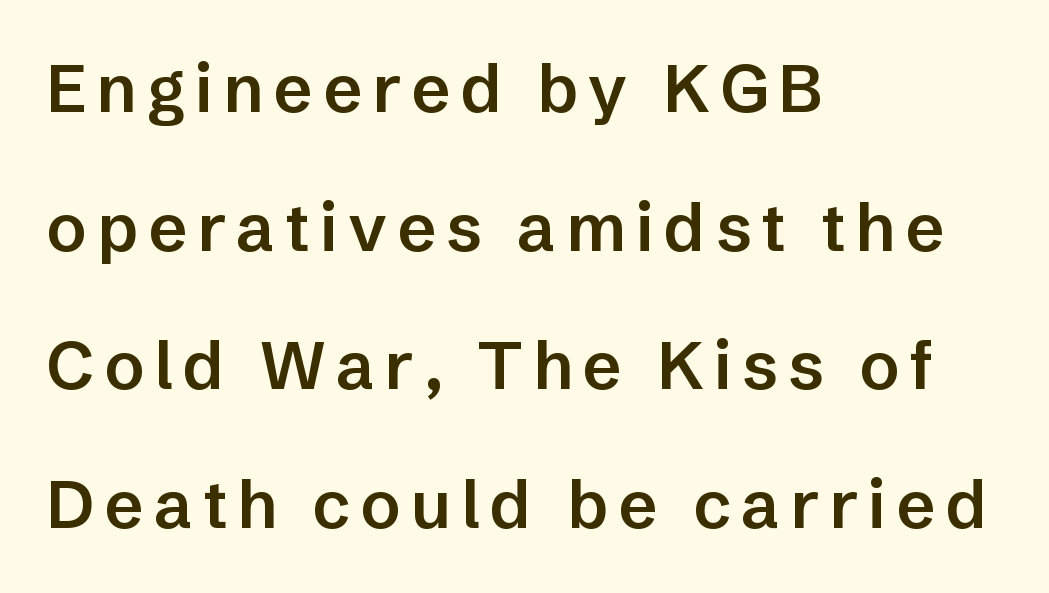
{"serif": "no", "italic": "no", "bold": "semi", "weight": "semibold", "width": "normal", "stroke_contrast": "low", "x_height": "medium", "monospaced": "no", "underline": "no", "align": "left", "line_spacing": "loose", "line_spacing_ratio": 2.07, "glyph_px": 67}
